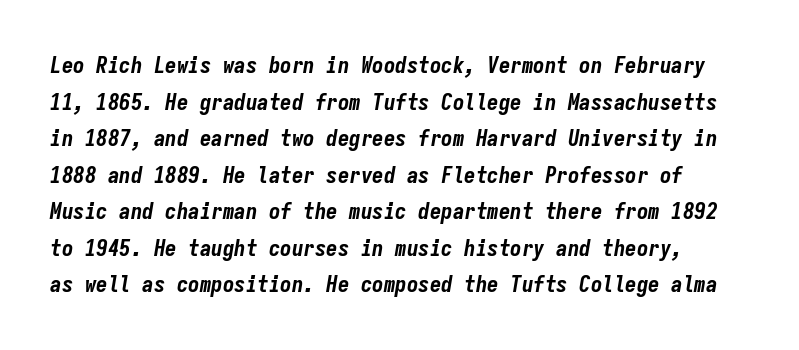
The image shows 23 px bold type, italic (leaning right); set normal line spacing (1.59x), normal letter spacing, not underlined.
